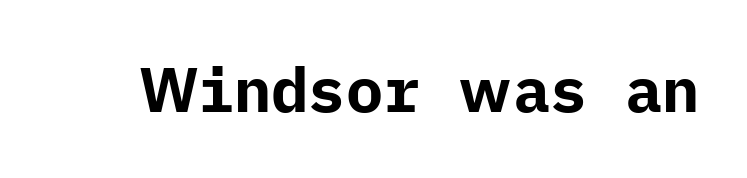
{"serif": "no", "italic": "no", "bold": "yes", "weight": "bold", "width": "normal", "stroke_contrast": "low", "x_height": "medium", "underline": "no", "letter_spacing": "normal", "letter_spacing_em": 0.0, "glyph_px": 62}
